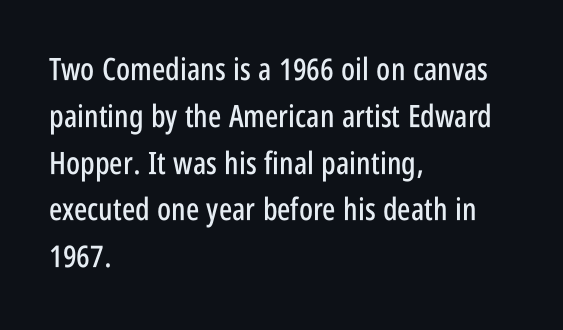
Character widths vary here, with narrow letters taking less room than wide ones. Posture: straight, roman, zero tilt. The passage is arranged the way most books set body copy — flush left. The glyphs are unaccompanied by any horizontal stroke below them. Check where the strokes stop: nothing finishes them off — pure sans. The passage shown stacks its lines at a standard gap.
